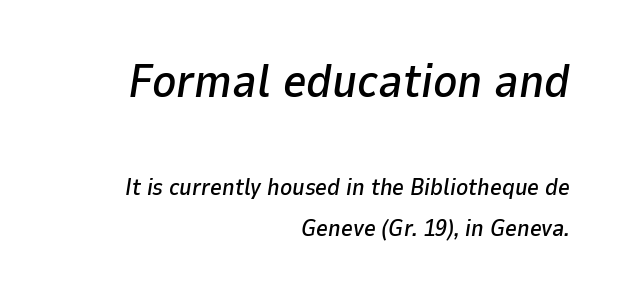
{"italic": "yes", "lean": "right", "slant_degrees": 9, "width": "normal", "stroke_contrast": "low", "x_height": "medium", "monospaced": "no", "underline": "no", "align": "right", "line_spacing_ratio": 1.82, "letter_spacing": "normal", "letter_spacing_em": 0.0, "larger_block": "first", "size_ratio": 2.0, "glyph_px": 46}
